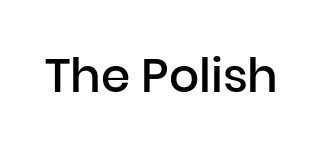
The image shows 47 px semibold sans-serif type, upright; set normal letter spacing, not underlined; low stroke contrast and a medium x-height.
